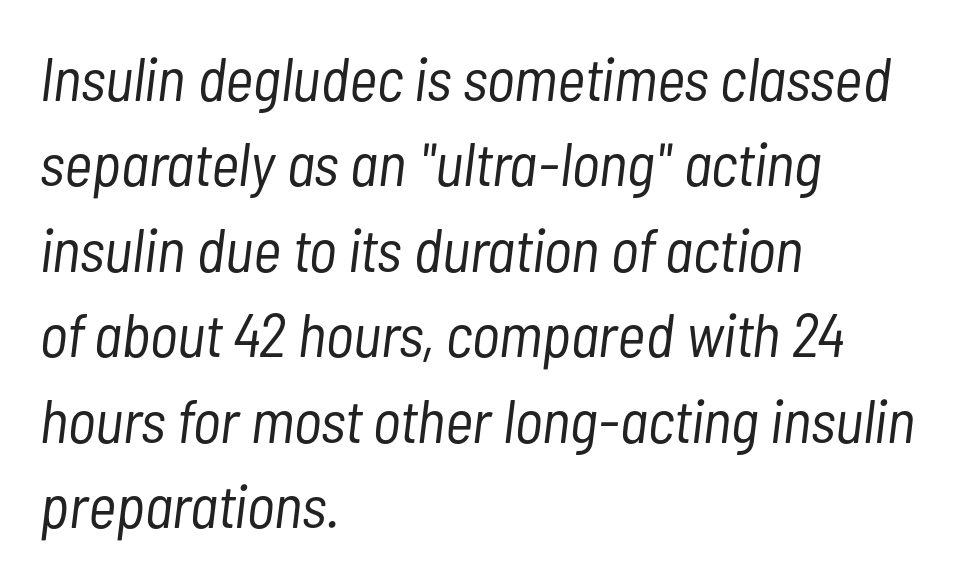
Q: Is the text bold? A: No.
Q: Is the text italic (slanted)? A: Yes, it leans right by about 7 degrees.
Q: Is the text underlined? A: No.
Q: How is the paragraph aligned? A: Left-aligned.
Q: Is the spacing between letters normal or unusually wide? A: Normal.
Q: Is the spacing between lines tight, normal or loose? A: Normal.
Q: Width (condensed, normal, or wide)? A: Condensed.
Q: Stroke contrast? A: Low.
Q: x-height? A: Medium.
Q: Monospaced? A: No.
